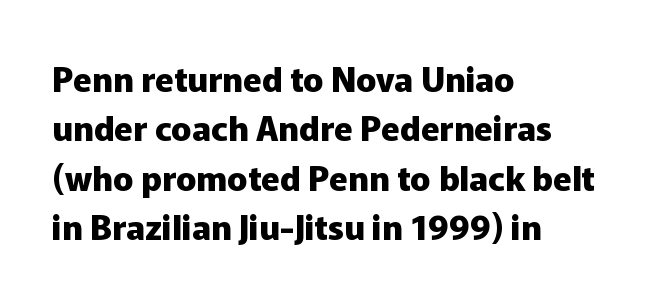
The image shows 34 px heavy sans-serif type, upright; set left-aligned, normal line spacing (1.45x), normal letter spacing, not underlined; low stroke contrast and a medium x-height.
